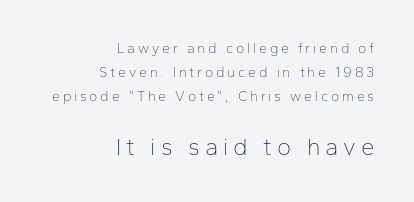
Q: Is the text bold? A: No.
Q: Is the text italic (slanted)? A: No, it is upright.
Q: Is the text underlined? A: No.
Q: How is the paragraph aligned? A: Right-aligned.
Q: Is the spacing between letters normal or unusually wide? A: Unusually wide.
Q: Which block of text is set in a larger size, the first (top) or the second (bottom)? A: The second (bottom) one.
